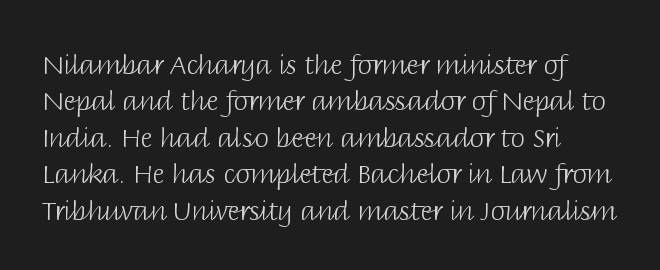
Look at the tracking — it's just the regular setting, nothing added. A quiet, ordinary-to-light weight characterises the typeface. The area under the type is left untouched. This sample keeps an unexceptional amount of space between lines.
